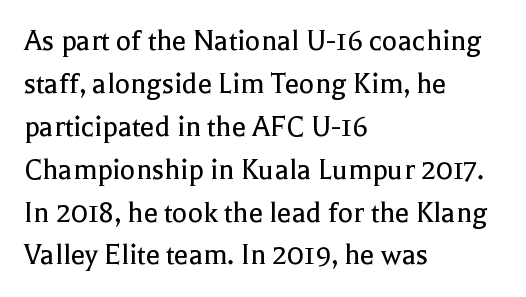
The space directly below the letters is spotless. The leading is moderate, giving the passage an even texture. Each line starts at the same left margin while the right side varies. Nobody touched the tracking dial on this one.
